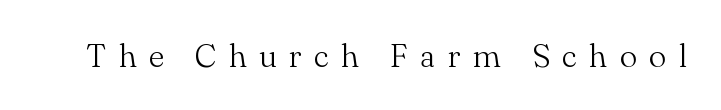
Q: Is the text bold? A: No.
Q: Is the text italic (slanted)? A: No, it is upright.
Q: Is the typeface a serif or a sans-serif typeface? A: Serif.
Q: Is the text underlined? A: No.
Q: Is the spacing between letters normal or unusually wide? A: Unusually wide.
Q: Width (condensed, normal, or wide)? A: Normal.
Q: Stroke contrast? A: Medium.
Q: x-height? A: Small.
Q: Monospaced? A: No.
